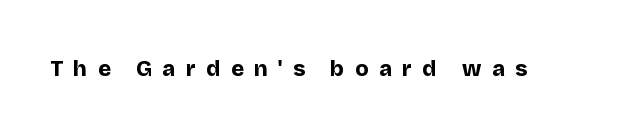
Q: Is the text bold? A: Yes.
Q: Is the text italic (slanted)? A: No, it is upright.
Q: Is the text underlined? A: No.
Q: Is the spacing between letters normal or unusually wide? A: Unusually wide.
